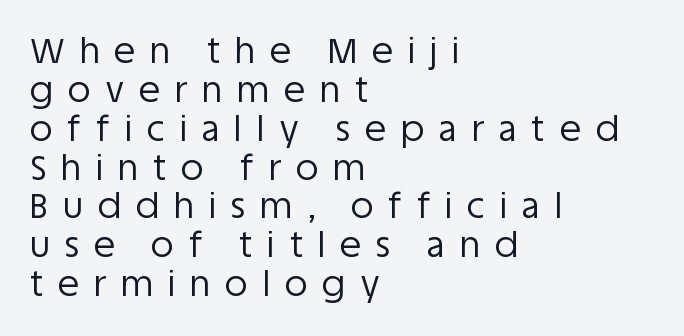
{"serif": "no", "italic": "no", "bold": "no", "weight": "regular", "width": "normal", "stroke_contrast": "low", "x_height": "large", "monospaced": "no", "underline": "no", "align": "left", "line_spacing": "tight", "line_spacing_ratio": 1.11, "letter_spacing": "wide", "letter_spacing_em": 0.42, "glyph_px": 35}
